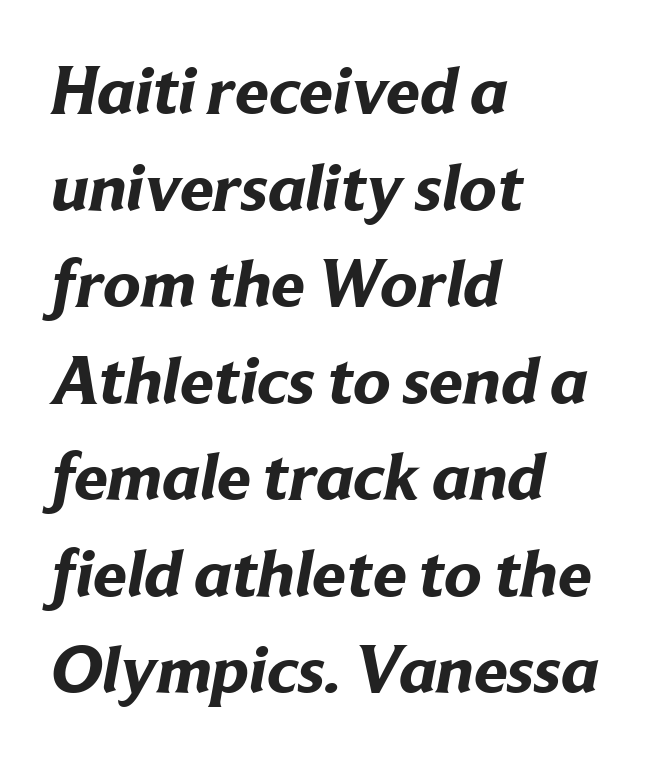
Rule under the text: the space is simply empty. This rendering leaves character spacing at its baseline value. Regarding serifs, this sample does without them. Compared with a centered layout, this one pins lines to the left instead. Each letter keeps its own natural width here, so spacing adapts to shape. Students, observe: this is what conventionally led text looks like.
